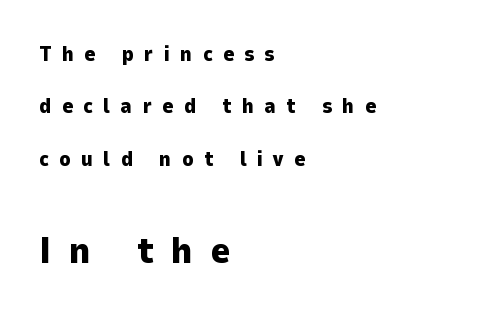
Q: Is the text bold? A: Yes.
Q: Is the text italic (slanted)? A: No, it is upright.
Q: Is the typeface a serif or a sans-serif typeface? A: Sans-serif.
Q: Is the text underlined? A: No.
Q: How is the paragraph aligned? A: Left-aligned.
Q: Is the spacing between letters normal or unusually wide? A: Unusually wide.
Q: Is the spacing between lines tight, normal or loose? A: Loose.
Q: Which block of text is set in a larger size, the first (top) or the second (bottom)? A: The second (bottom) one.
Q: Width (condensed, normal, or wide)? A: Normal.
Q: Stroke contrast? A: Low.
Q: x-height? A: Medium.
Q: Monospaced? A: No.
